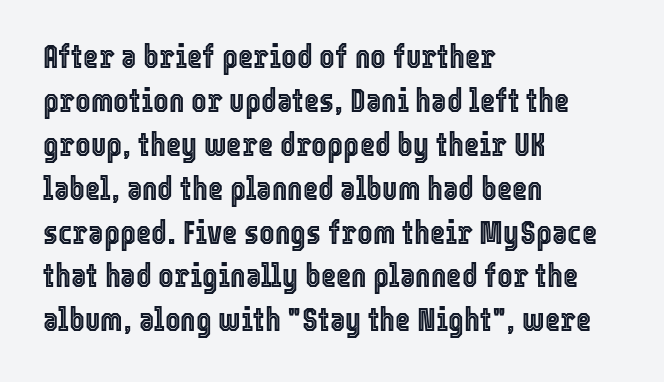
The image shows 33 px condensed type, upright; set left-aligned, normal line spacing (1.33x), normal letter spacing, not underlined; a medium x-height.
